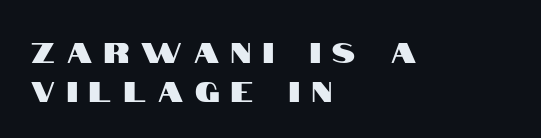
The passage shown is typed in a proportional face where columns would drift. Vertical spacing — default. The letters stand upright; this is a roman face. The glyphs in this specimen are sans serif. The gaps between neighbouring characters are conspicuously large.
